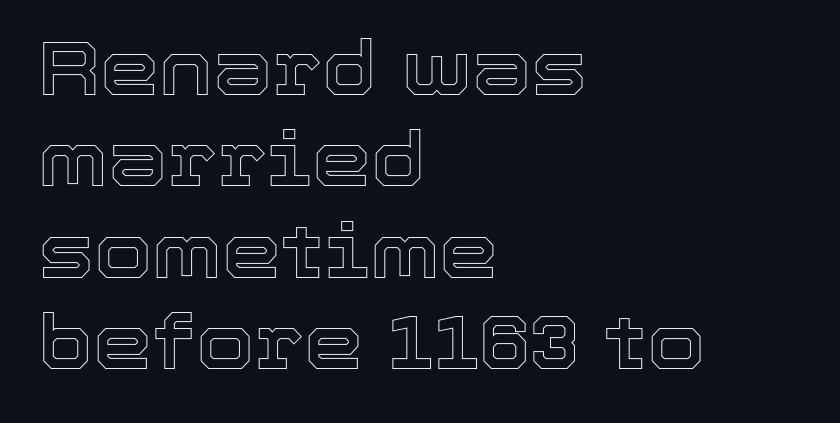
In terms of posture, this sample is upright. Look at the tracking — it's just the regular setting, nothing added. Has an underline been added? It has not. Is the block centered? No — it sits flush against the left margin. The letters advance in unequal steps, a hallmark of proportional type.
